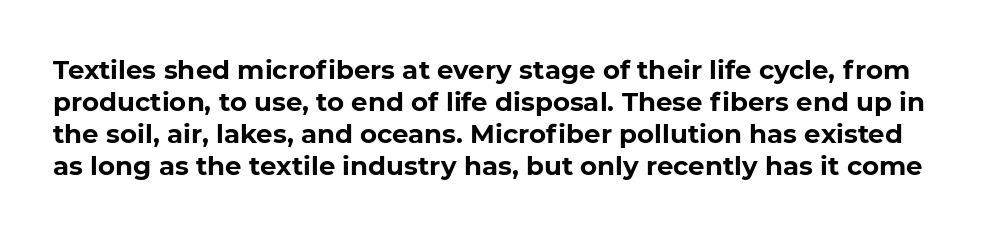
{"bold": "yes", "underline": "no", "line_spacing_ratio": 1.23, "letter_spacing": "normal", "letter_spacing_em": 0.0, "glyph_px": 26}
